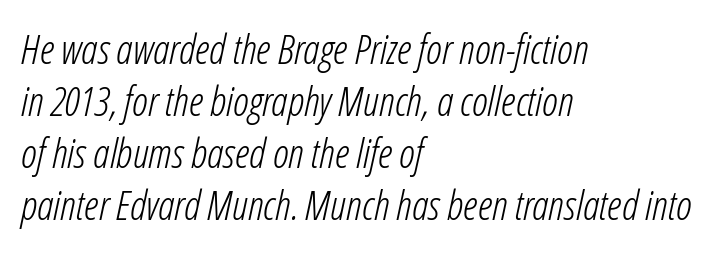
{"italic": "yes", "lean": "right", "slant_degrees": 12, "bold": "no", "weight": "light", "width": "condensed", "stroke_contrast": "low", "x_height": "medium", "monospaced": "no", "underline": "no", "align": "left", "line_spacing": "normal", "line_spacing_ratio": 1.27, "letter_spacing": "normal", "letter_spacing_em": 0.0, "glyph_px": 41}
